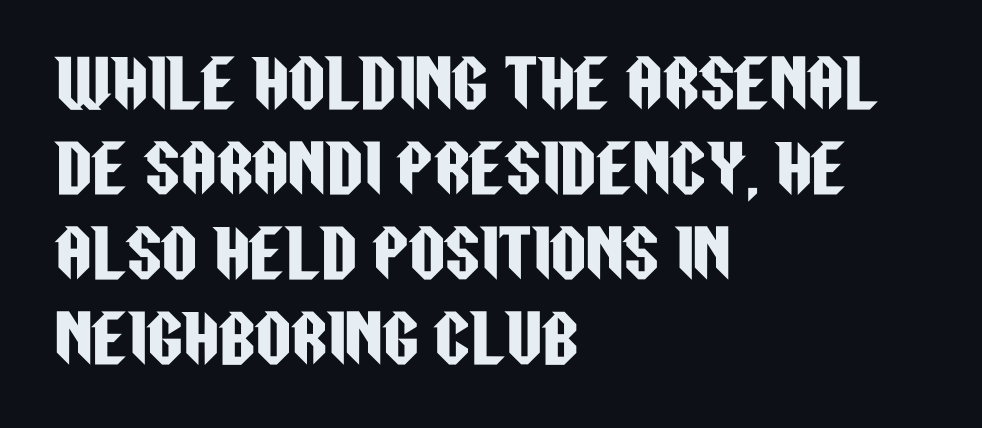
The rag falls on the right side of this text block. The strip under each line holds only bare page. Here the glyphs are tracked normally, forming tight word shapes. What's the leading like? Ordinary, nothing unusual. Classification — sans serif. Each letter keeps its own natural width here, so spacing adapts to shape.
